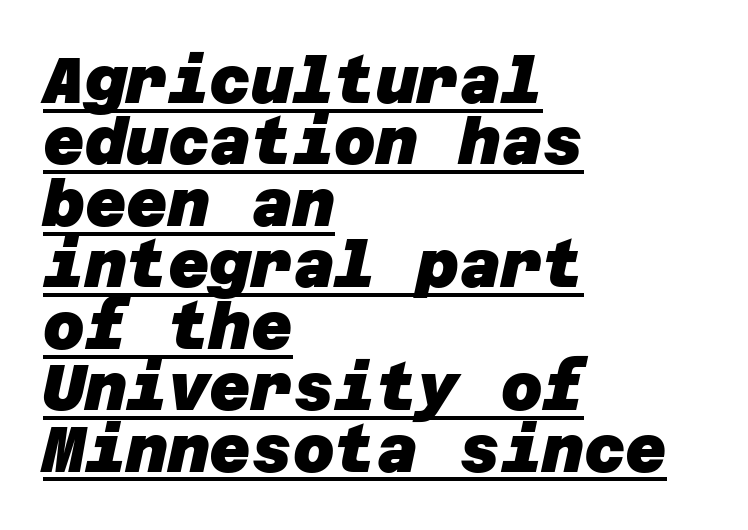
The passage shown has conventional tracking throughout. How heavy is the stroke? Heavy — this is a bold. The passage is arranged the way most books set body copy — flush left. The rendering uses the underline text-decoration. The block of text is dense from top to bottom, with scant space between rows. Typographically, this falls in the sans-serif category.
